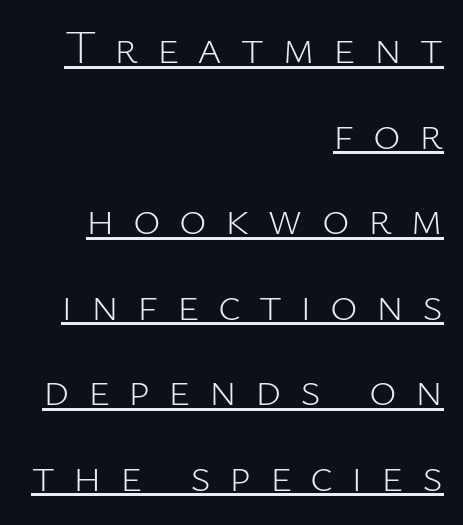
Reading down the block, your eye finds every line finishing at a fixed right position. The string is rendered with underlining switched on. This is roman type, the default non-slanted kind. No chunkiness to these letters — they're not bold. Nothing sits at the stroke ends, so this counts as sans-serif. Varying glyph widths throughout — classic text-font behaviour.
